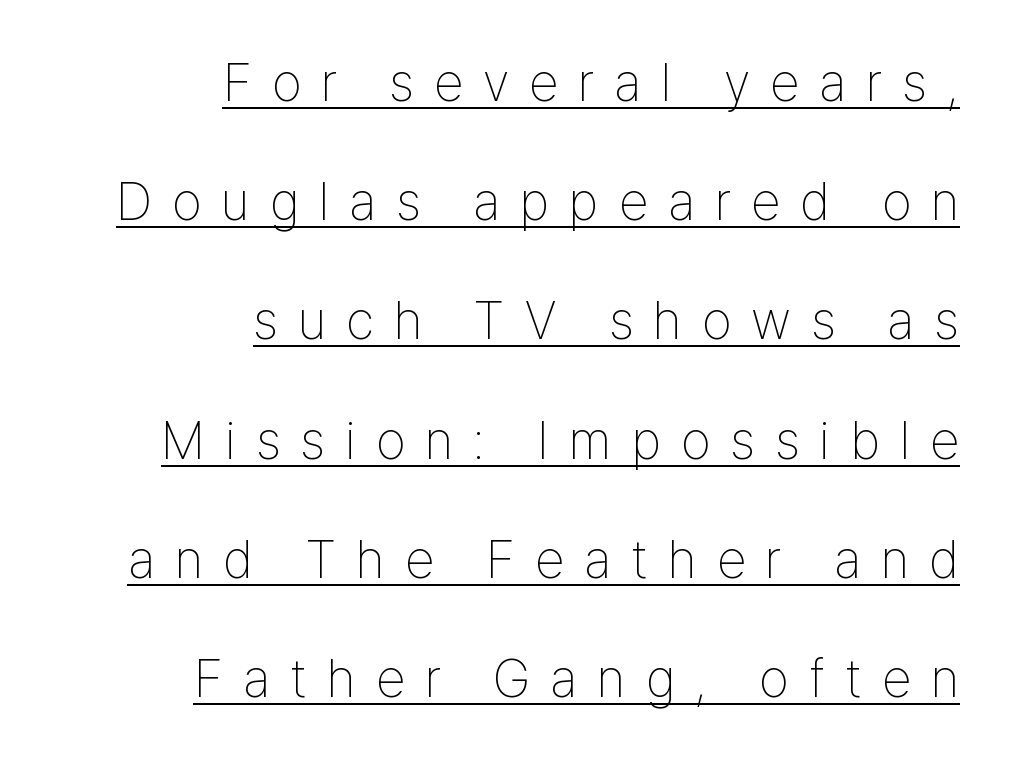
Leading: increased. The font family rendered here belongs to the sans-serif group. Vertical strokes here are truly vertical. Emphasis is given by a line drawn under the lettering. Each letter keeps its own natural width here, so spacing adapts to shape.
